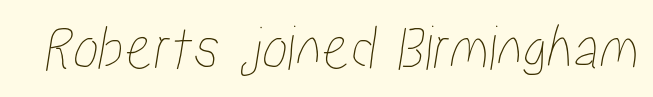
Q: Is the text underlined? A: No.
Q: Is the spacing between letters normal or unusually wide? A: Normal.
Q: Width (condensed, normal, or wide)? A: Condensed.
Q: Stroke contrast? A: Low.
Q: x-height? A: Medium.
Q: Monospaced? A: No.
